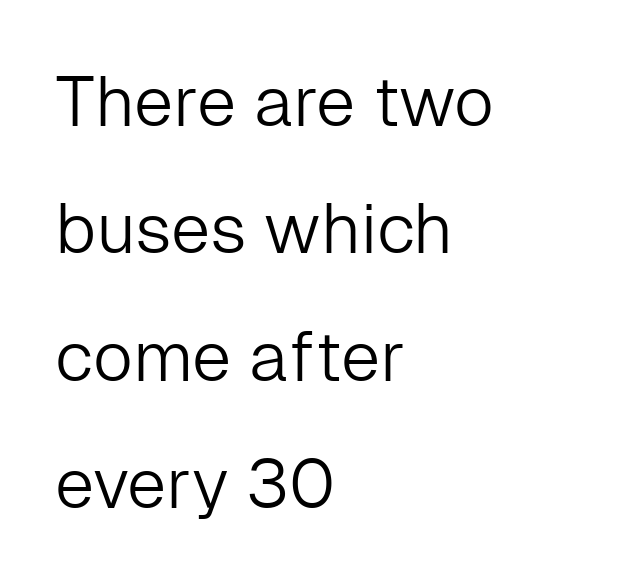
The image shows 70 px light sans-serif type, upright; set left-aligned, line spacing 1.82x, normal letter spacing, not underlined; low stroke contrast and a medium x-height.
